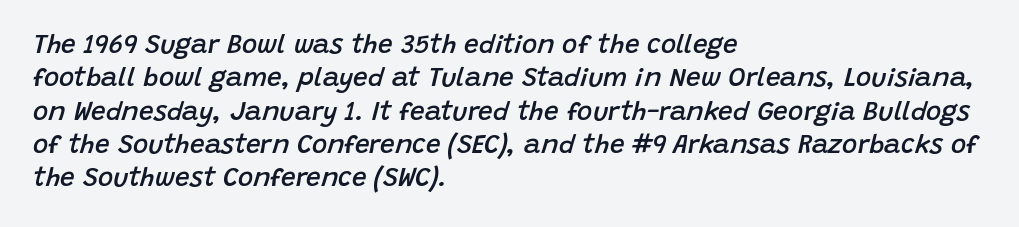
The image shows 26 px text type, italic (leaning right); set left-aligned, normal line spacing (1.28x), normal letter spacing, not underlined.
